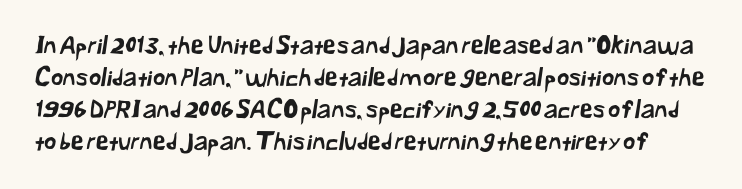
Nobody touched the tracking dial on this one. The words here are not underlined. This sample keeps an unexceptional amount of space between lines.
